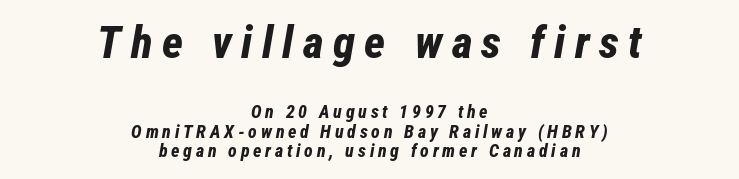
The image shows 45 px bold, condensed type, italic (leaning right); set centered, tight line spacing (1.09x), unusually wide letter spacing (+0.21 em), not underlined; the first (top) block is 2.5x larger; low stroke contrast and a medium x-height.
